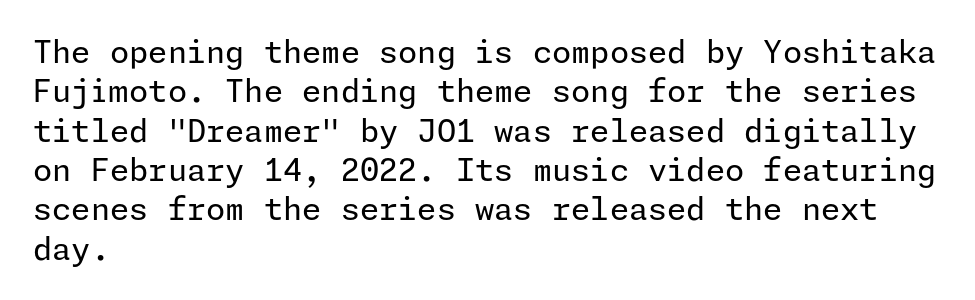
Q: Is the text bold? A: No.
Q: Is the text italic (slanted)? A: No, it is upright.
Q: Is the typeface a serif or a sans-serif typeface? A: Sans-serif.
Q: Is the text underlined? A: No.
Q: How is the paragraph aligned? A: Left-aligned.
Q: Is the spacing between letters normal or unusually wide? A: Normal.
Q: Is the spacing between lines tight, normal or loose? A: Normal.
Q: Width (condensed, normal, or wide)? A: Normal.
Q: Stroke contrast? A: Low.
Q: x-height? A: Medium.
